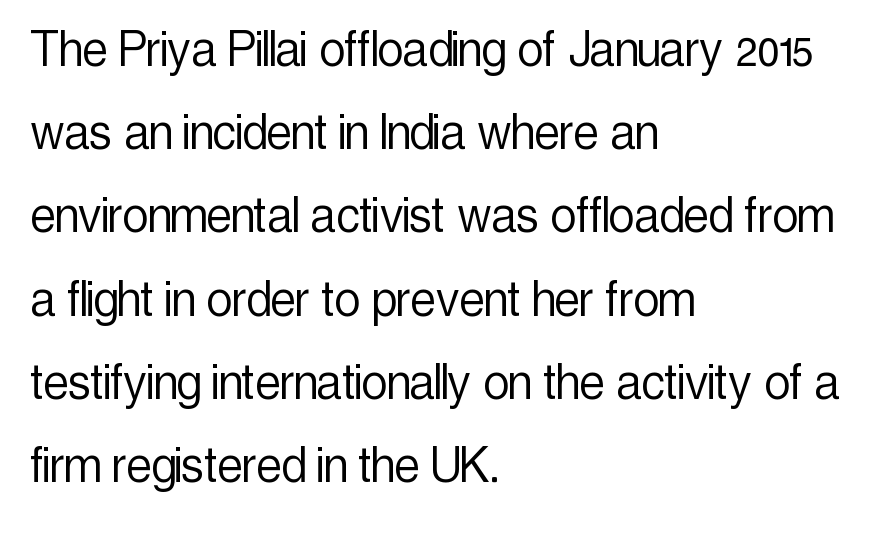
The image shows 57 px light, condensed sans-serif type, upright; set left-aligned, normal line spacing (1.46x), normal letter spacing, not underlined; a medium x-height.
